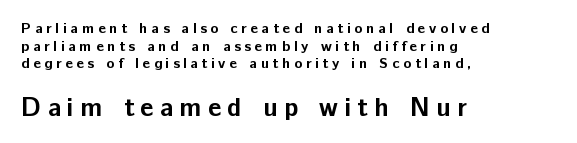
The image shows 26 px bold type, upright; set left-aligned, line spacing 1.18x, unusually wide letter spacing (+0.24 em), not underlined; the second (bottom) block is 1.73x larger.
